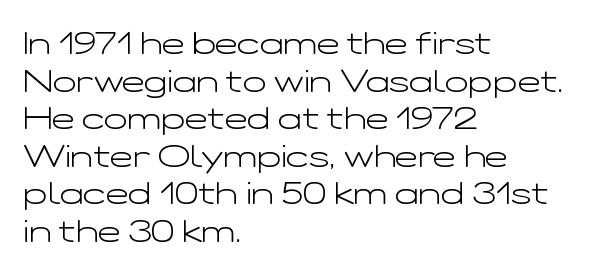
Are there feet on the stems? There aren't — it's a sans. The words here are not underlined. A typesetter would mark this as roman, not italic. Is the stroke heavy? The answer is a plain regular-or-lighter. The rendering uses natural spacing where letterforms have individual widths.
